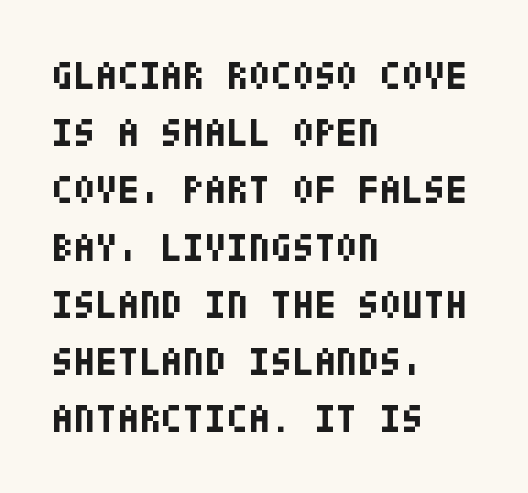
Tracking value appears to be zero — textbook default spacing. Leading matches the norm, producing a regular column. Casual observation: everything's shoved over to the left. Pretty heavy lettering here — definitely bold. Honestly, there is no underline to notice here at all.
